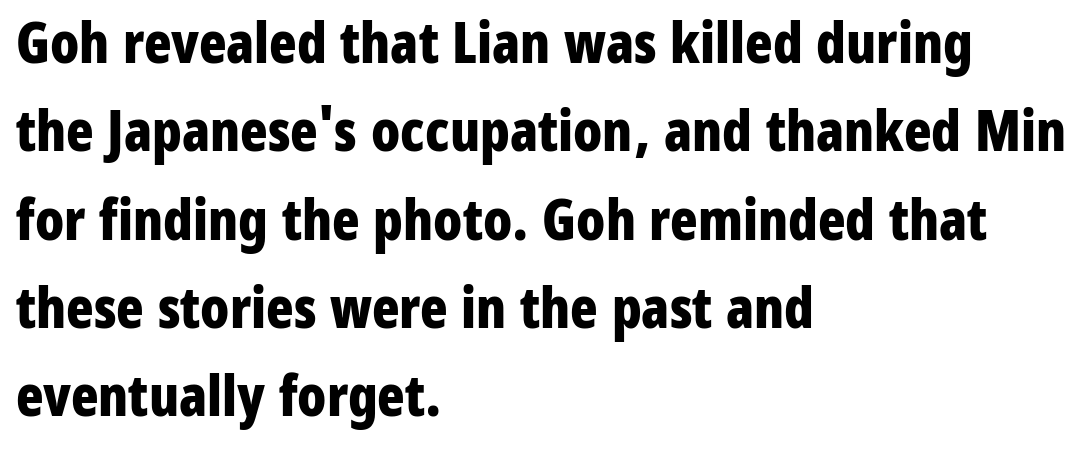
Each glyph is drawn with heavy, bold strokes. Italic? Not at all — the glyphs are vertical. Short and long lines alike share a common starting point at left. Words appear dense and cohesive because spacing is normal.
